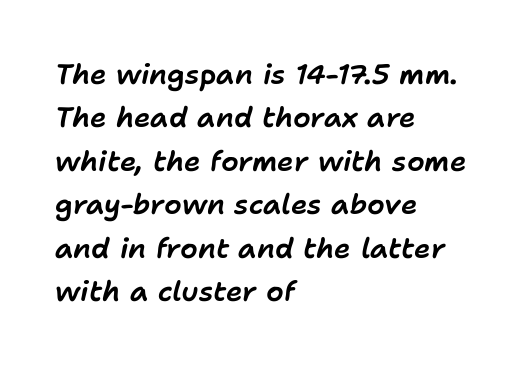
The rows are spaced the way most documents space them. The face used here is proportionally spaced, like ordinary book or web type. The letters sit at their default tracking, neither squeezed nor spread. The glyphs look as if they've been sheared to an angle. Check under the words: just untouched page.
